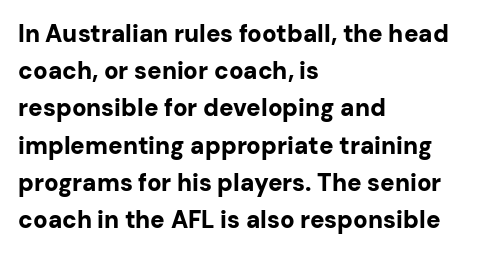
Q: Is the text bold? A: Yes.
Q: Is the text italic (slanted)? A: No, it is upright.
Q: Is the text underlined? A: No.
Q: How is the paragraph aligned? A: Left-aligned.
Q: Is the spacing between letters normal or unusually wide? A: Normal.
Q: Is the spacing between lines tight, normal or loose? A: Normal.
